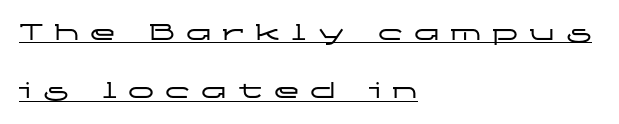
{"italic": "no", "underline": "yes", "align": "left", "line_spacing": "loose", "line_spacing_ratio": 2.24, "letter_spacing": "wide", "letter_spacing_em": 0.41, "glyph_px": 26}
